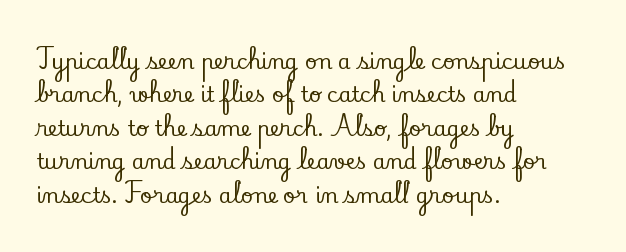
Nobody drew a line under any word here. A student would call this left alignment; a typographer would say flush left, rag right. Rendered with straight, roman letterforms. In terms of leading, this rendering sits right in the middle. Characters follow at the spacing the type designer built in.
